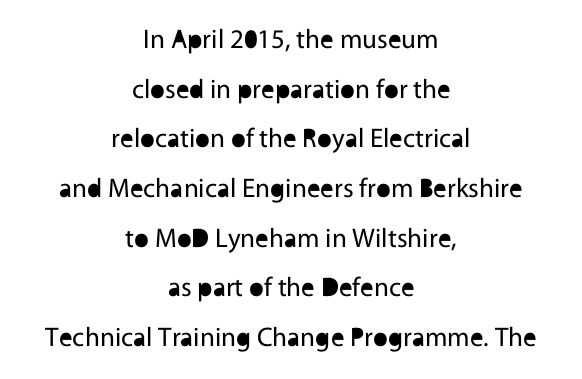
Reading down the block, each line starts at a different indent, mirrored at its end. Nope, not italic — everything's standing straight. The face used here is rendered with its standard letterfit. The font is comparable to plain body text, perhaps lighter. The string is rendered with underlining switched off.
